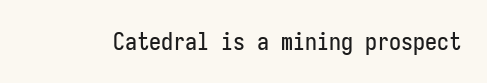
Observe the ordinary spacing: letters are neighbours, not strangers. Underline: absent. Rendered with straight, roman letterforms.
